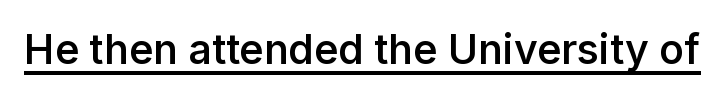
{"serif": "no", "italic": "no", "bold": "semi", "weight": "semibold", "width": "normal", "stroke_contrast": "low", "x_height": "medium", "monospaced": "no", "underline": "yes", "letter_spacing": "normal", "letter_spacing_em": 0.0, "glyph_px": 41}
